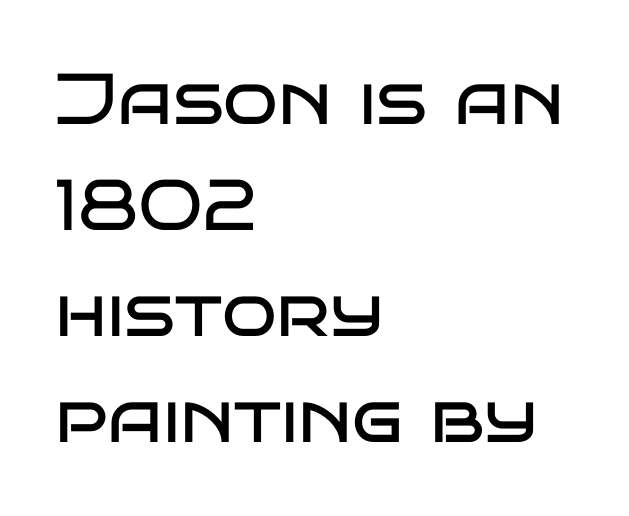
The image shows 72 px regular-weight, wide sans-serif type, upright; set left-aligned, normal line spacing (1.47x), normal letter spacing, not underlined; low stroke contrast and a large x-height.
